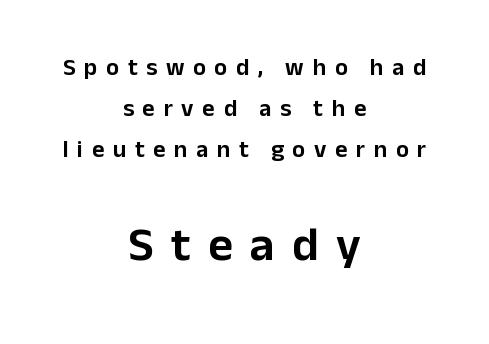
This rendering employs a face without finishing strokes, i.e., a sans-serif. The following chunk of copy outweighs the initial chunk in type size. A roman cut, with each character standing at attention. A typesetter would call this heavily tracked-out type. Honestly, the row spacing looks completely unremarkable.
